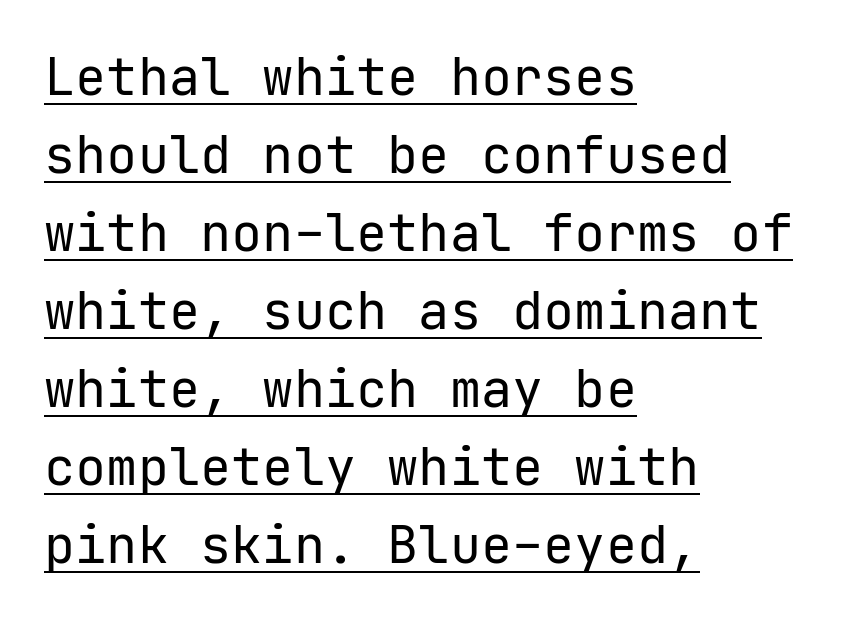
Q: Is the text bold? A: No.
Q: Is the text italic (slanted)? A: No, it is upright.
Q: Is the typeface a serif or a sans-serif typeface? A: Sans-serif.
Q: Is the text underlined? A: Yes.
Q: How is the paragraph aligned? A: Left-aligned.
Q: Is the spacing between letters normal or unusually wide? A: Normal.
Q: Is the spacing between lines tight, normal or loose? A: Normal.
Q: Width (condensed, normal, or wide)? A: Normal.
Q: Stroke contrast? A: Low.
Q: x-height? A: Medium.
Q: Monospaced? A: Yes.
